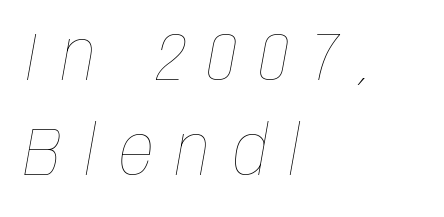
{"italic": "yes", "lean": "right", "slant_degrees": 10, "bold": "no", "weight": "thin", "width": "condensed", "stroke_contrast": "low", "x_height": "large", "monospaced": "no", "underline": "no", "align": "left", "line_spacing": "normal", "line_spacing_ratio": 1.37, "letter_spacing": "wide", "letter_spacing_em": 0.33, "glyph_px": 69}
